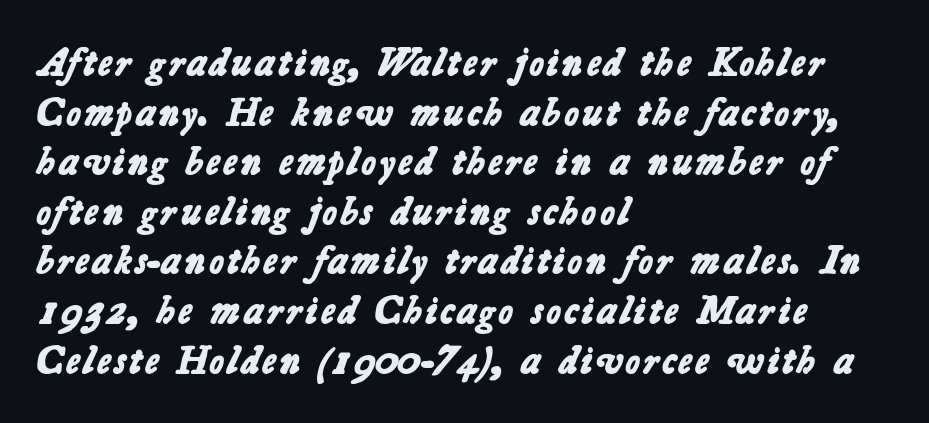
{"serif": "no", "bold": "yes", "weight": "bold", "width": "normal", "stroke_contrast": "low", "x_height": "medium", "monospaced": "no", "underline": "no", "align": "left", "line_spacing_ratio": 1.24, "letter_spacing": "normal", "letter_spacing_em": 0.0, "glyph_px": 40}
